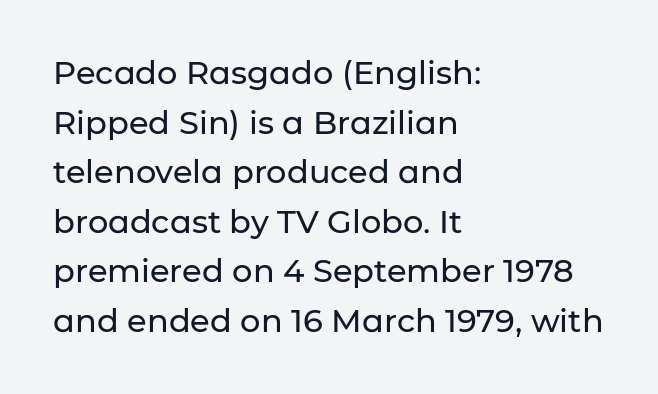
Q: Is the text italic (slanted)? A: No, it is upright.
Q: Is the typeface a serif or a sans-serif typeface? A: Sans-serif.
Q: Is the text underlined? A: No.
Q: How is the paragraph aligned? A: Left-aligned.
Q: Is the spacing between letters normal or unusually wide? A: Normal.
Q: Is the spacing between lines tight, normal or loose? A: Normal.
Q: Width (condensed, normal, or wide)? A: Normal.
Q: Stroke contrast? A: Low.
Q: x-height? A: Medium.
Q: Monospaced? A: No.
